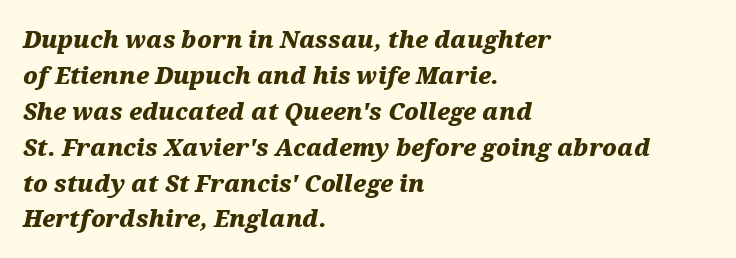
Compared with a centered layout, this one pins lines to the left instead. Tracking value appears to be zero — textbook default spacing. Quick note: italic. I'd describe the lettering as bold — thick and assertive.
